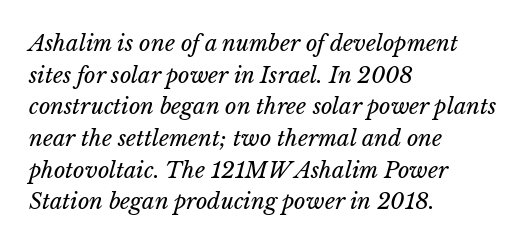
Q: Is the text bold? A: No.
Q: Is the text underlined? A: No.
Q: How is the paragraph aligned? A: Left-aligned.
Q: Is the spacing between letters normal or unusually wide? A: Normal.
Q: Is the spacing between lines tight, normal or loose? A: Normal.
